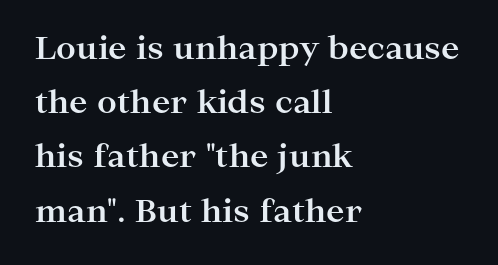
Strokes here are thick enough to call this a true bold. There is no visible air inserted between adjacent glyphs. Note the varied advance widths — an 'i' is clearly narrower than an 'm'. Every stem runs plumb, perpendicular to the baseline.
